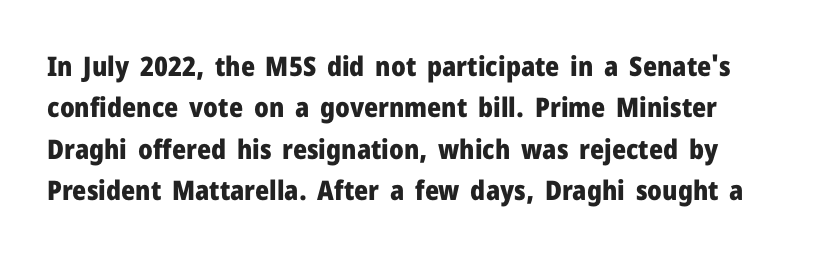
Q: Is the text bold? A: Yes.
Q: Is the text italic (slanted)? A: No, it is upright.
Q: Is the text underlined? A: No.
Q: Is the spacing between letters normal or unusually wide? A: Normal.
Q: Is the spacing between lines tight, normal or loose? A: Normal.
